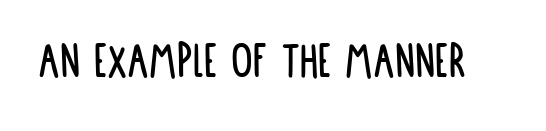
The letters advance in unequal steps, a hallmark of proportional type. Inter-character spacing is left at the font's built-in metrics. The font's upright variant was chosen for this text. Clear beneath every line of the passage. You can tell from the bare stems that sans-serif type was used.
